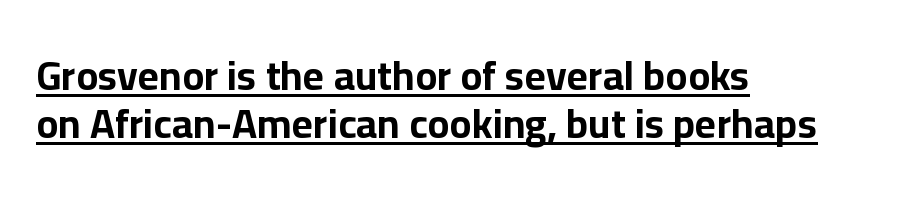
In terms of letterspacing, this is plain default setting. The passage shown is typeset with a sans-serif family. What decoration does the sample have? An underline. The rendering anchors every line to the left-hand side. Every character sits straight up, as roman type does.
